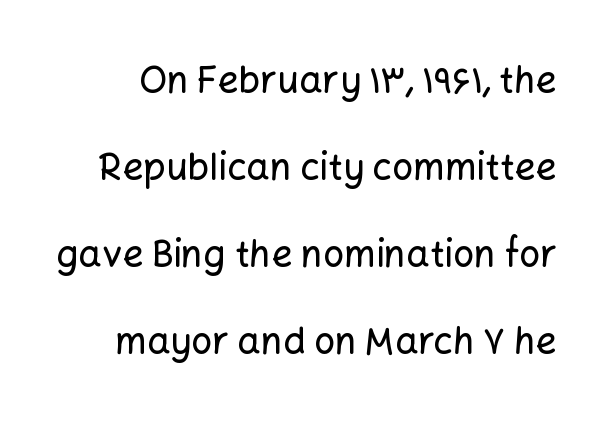
The image shows 37 px sans-serif type, upright; set loose line spacing (2.35x), normal letter spacing, not underlined; low stroke contrast and a medium x-height.
